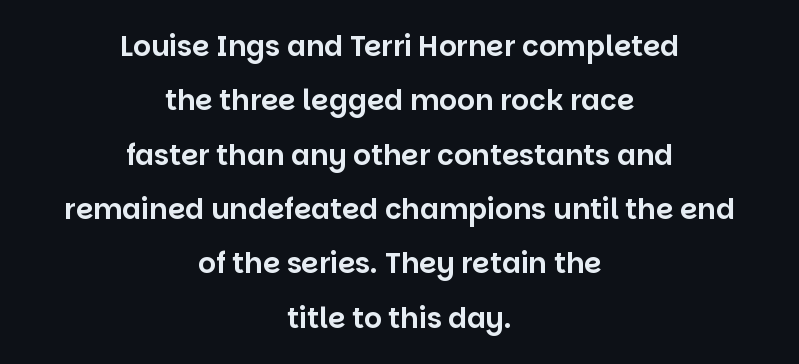
Think of a printed novel: that variable character pitch is what you see here. The gap between lines stays unmarked. It's the straight-up-and-down kind of type. The typesetter chose a symmetrical, centered arrangement here.
